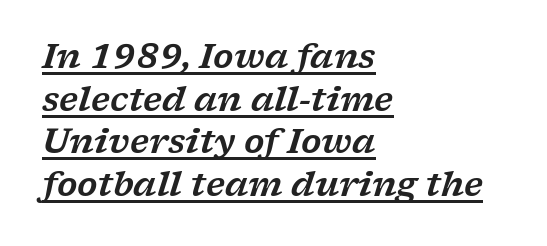
The image shows 33 px wide serif type, italic (leaning right); set left-aligned, normal line spacing (1.29x), normal letter spacing, underlined; low stroke contrast and a medium x-height.
